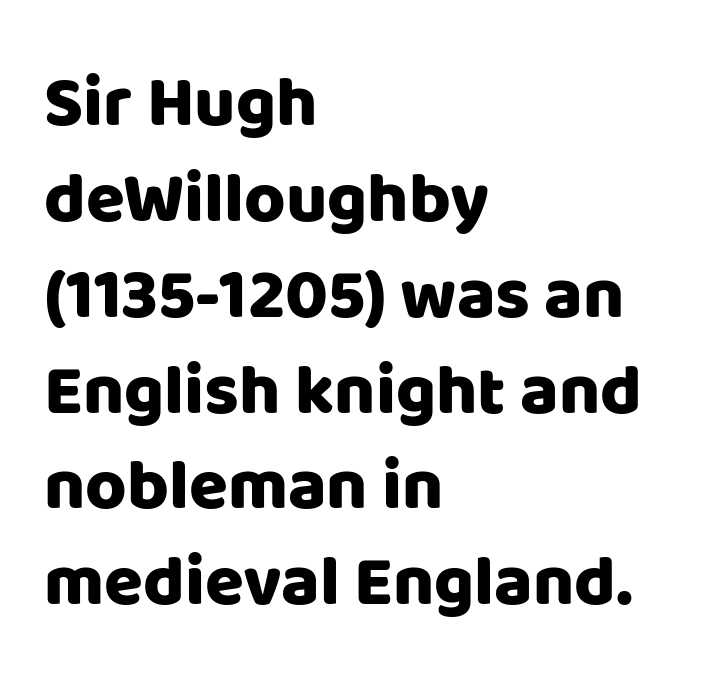
The image shows 71 px sans-serif type, upright; set left-aligned, normal line spacing (1.35x), normal letter spacing, not underlined; low stroke contrast and a large x-height.
